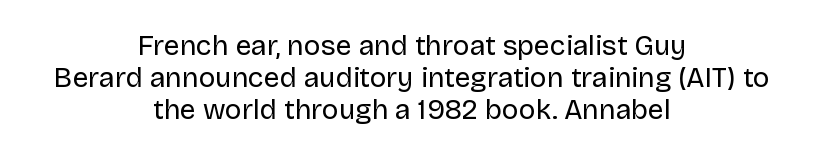
Q: Is the text bold? A: No.
Q: Is the text italic (slanted)? A: No, it is upright.
Q: Is the typeface a serif or a sans-serif typeface? A: Sans-serif.
Q: Is the text underlined? A: No.
Q: How is the paragraph aligned? A: Centered.
Q: Is the spacing between letters normal or unusually wide? A: Normal.
Q: Is the spacing between lines tight, normal or loose? A: Tight.
Q: Width (condensed, normal, or wide)? A: Normal.
Q: Stroke contrast? A: Low.
Q: x-height? A: Large.
Q: Monospaced? A: No.
